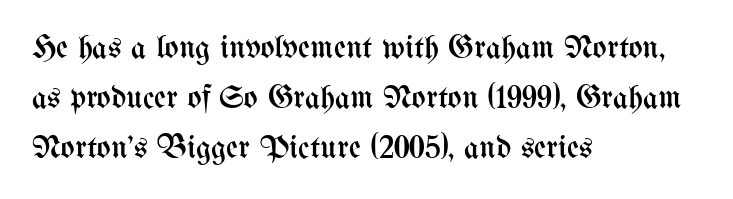
Looks like regular typesetting: each glyph gets only the width it needs. The passage is arranged the way most books set body copy — flush left. Weight: regular or lighter. The glyphs are unaccompanied by any horizontal stroke below them. Does the lettering tilt? It doesn't — this is upright. Compared with typical paragraphs, the rows here are spaced about the same.
